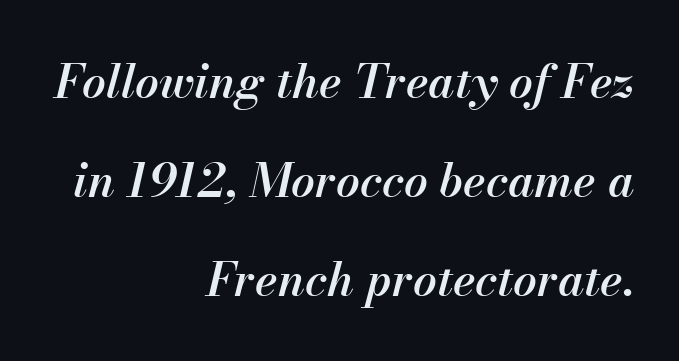
Q: Is the text bold? A: Semi-bold.
Q: Is the text italic (slanted)? A: Yes, it leans right by about 13 degrees.
Q: Is the text underlined? A: No.
Q: How is the paragraph aligned? A: Right-aligned.
Q: Is the spacing between letters normal or unusually wide? A: Normal.
Q: Is the spacing between lines tight, normal or loose? A: Loose.
Q: Width (condensed, normal, or wide)? A: Normal.
Q: Stroke contrast? A: Medium.
Q: x-height? A: Small.
Q: Monospaced? A: No.
